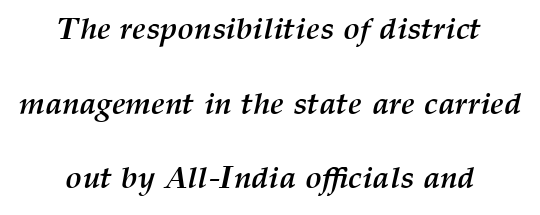
This rendering uses center alignment, leaving both contours irregular but symmetric. Observe the lean: these are italic letterforms. Horizontal bands of white between lines are thick stripes. What weight is shown? A full bold with thick strokes. Do the characters align in a grid? No, the font is proportional. Anything drawn beneath the words? Only blank space.
